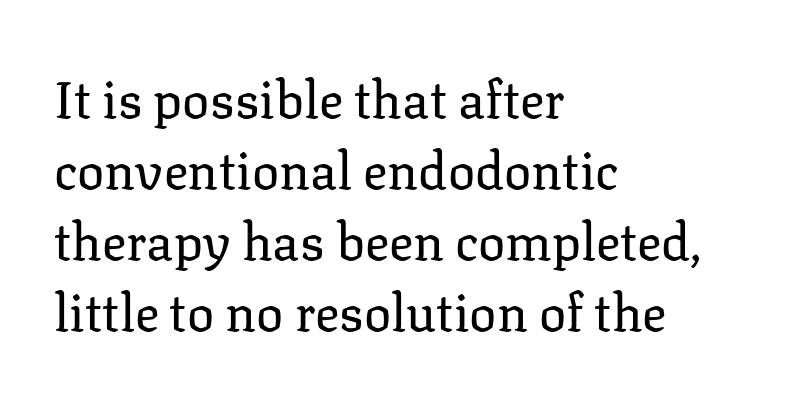
{"serif": "yes", "italic": "no", "bold": "no", "weight": "regular", "width": "normal", "stroke_contrast": "low", "x_height": "medium", "monospaced": "no", "underline": "no", "align": "left", "line_spacing": "normal", "line_spacing_ratio": 1.39, "letter_spacing": "normal", "letter_spacing_em": 0.0, "glyph_px": 51}
